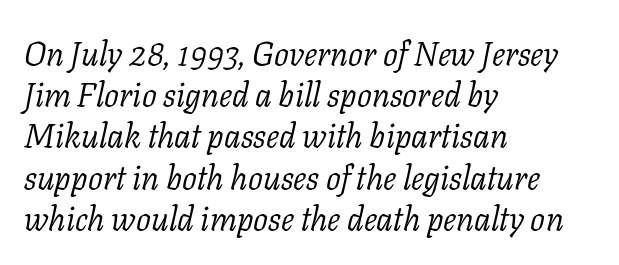
{"serif": "yes", "italic": "yes", "lean": "right", "slant_degrees": 11, "bold": "no", "weight": "light", "width": "normal", "stroke_contrast": "low", "x_height": "medium", "monospaced": "no", "underline": "no", "align": "left", "line_spacing": "normal", "line_spacing_ratio": 1.25, "letter_spacing": "normal", "letter_spacing_em": 0.0, "glyph_px": 33}
